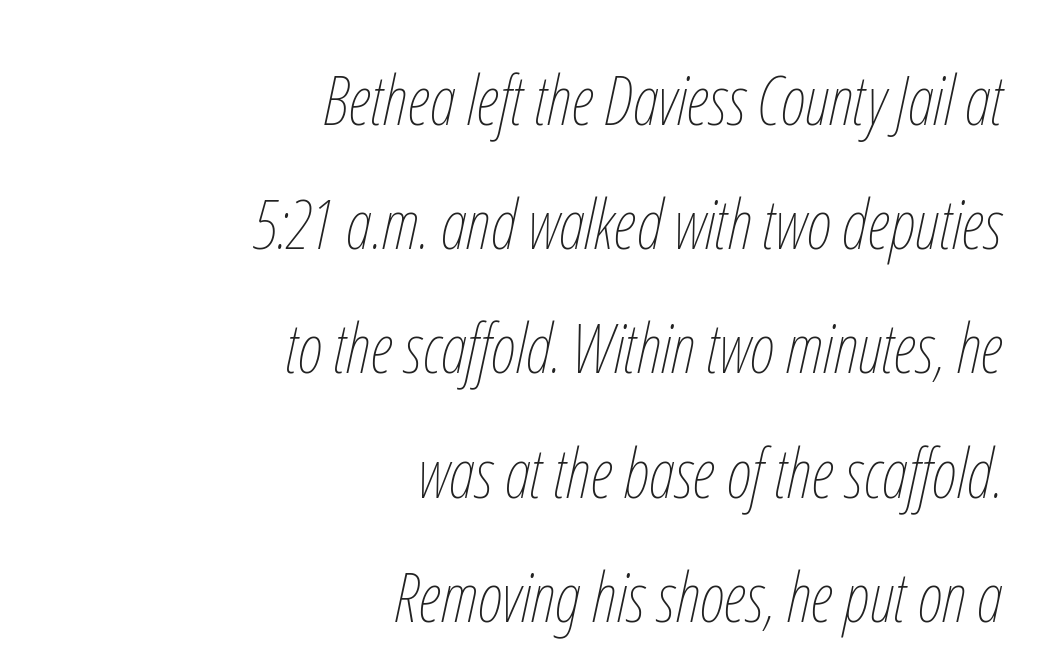
The image shows 69 px thin, condensed type, italic (leaning right); set right-aligned, line spacing 1.8x, normal letter spacing, not underlined; low stroke contrast and a medium x-height.
